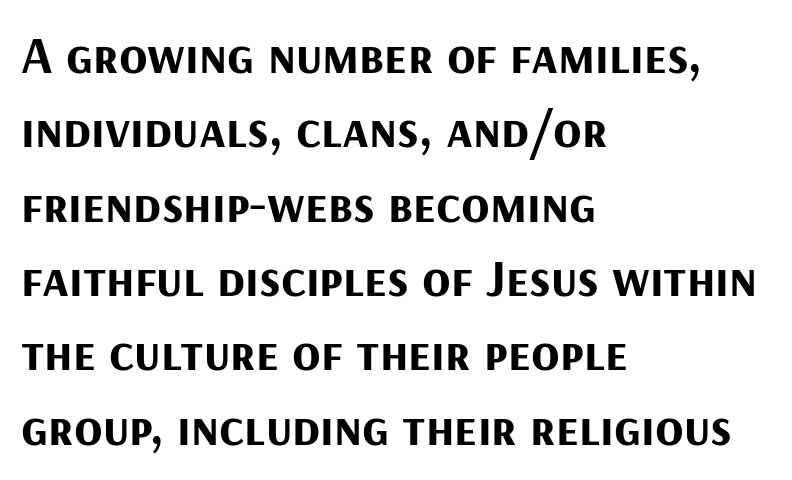
The image shows 52 px bold sans-serif type, upright; set left-aligned, normal line spacing (1.43x), normal letter spacing, not underlined; medium stroke contrast and a medium x-height.
